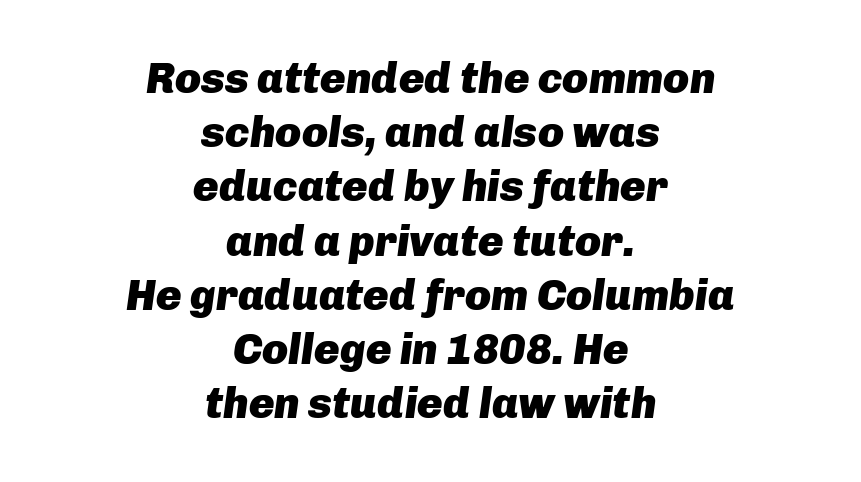
The specimen omits any rule beneath the text block's lines. The lines in this sample share a center point and differ in where they start and stop. Each word holds together tightly as a unit, with standard inter-letter gaps. Compared with ordinary roman type, these characters are visibly tilted.
